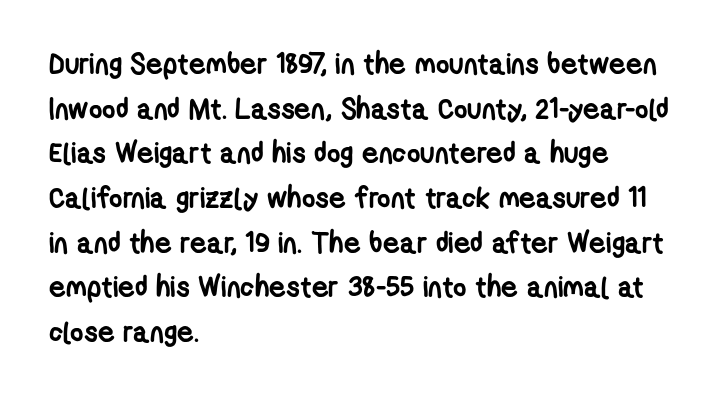
Q: Is the text bold? A: Yes.
Q: Is the typeface a serif or a sans-serif typeface? A: Sans-serif.
Q: Is the text underlined? A: No.
Q: How is the paragraph aligned? A: Left-aligned.
Q: Is the spacing between letters normal or unusually wide? A: Normal.
Q: Is the spacing between lines tight, normal or loose? A: Normal.
Q: Width (condensed, normal, or wide)? A: Condensed.
Q: Stroke contrast? A: Low.
Q: x-height? A: Medium.
Q: Monospaced? A: No.
